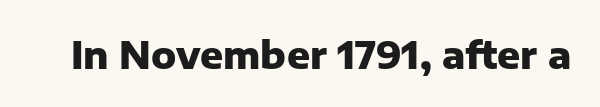
The image shows 38 px heavy sans-serif type, upright; set normal letter spacing, not underlined; low stroke contrast and a medium x-height.
